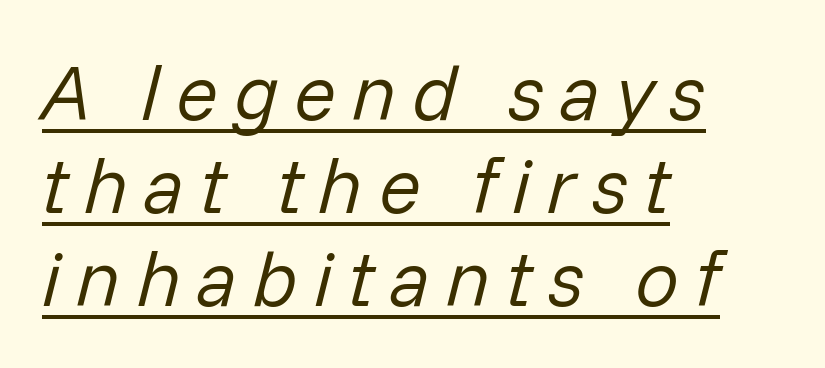
The image shows 78 px regular-weight type, italic (leaning right); set left-aligned, line spacing 1.19x, unusually wide letter spacing (+0.2 em), underlined; low stroke contrast and a medium x-height.
